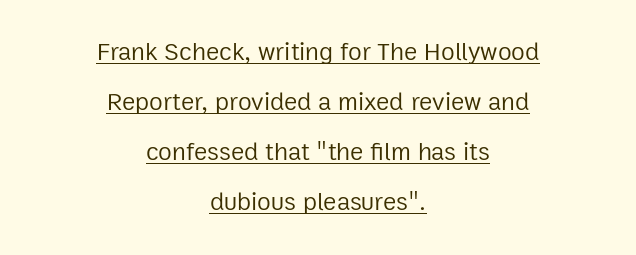
Q: Is the text bold? A: No.
Q: Is the text italic (slanted)? A: No, it is upright.
Q: Is the text underlined? A: Yes.
Q: How is the paragraph aligned? A: Centered.
Q: Is the spacing between letters normal or unusually wide? A: Normal.
Q: Is the spacing between lines tight, normal or loose? A: Loose.
